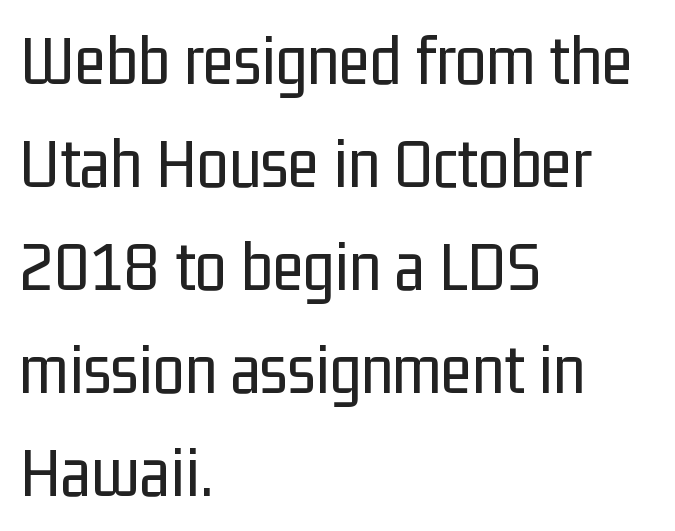
Q: Is the text bold? A: No.
Q: Is the text italic (slanted)? A: No, it is upright.
Q: Is the typeface a serif or a sans-serif typeface? A: Sans-serif.
Q: Is the text underlined? A: No.
Q: How is the paragraph aligned? A: Left-aligned.
Q: Is the spacing between letters normal or unusually wide? A: Normal.
Q: Is the spacing between lines tight, normal or loose? A: Normal.
Q: Width (condensed, normal, or wide)? A: Condensed.
Q: Stroke contrast? A: Low.
Q: x-height? A: Medium.
Q: Monospaced? A: No.
